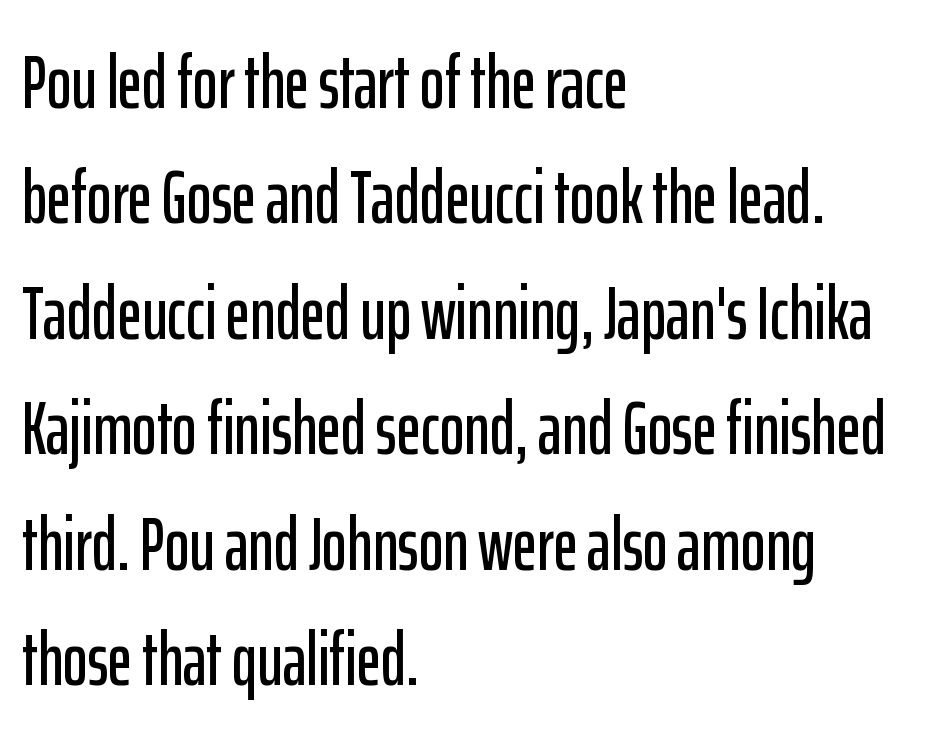
The image shows 75 px condensed sans-serif type, upright; set left-aligned, normal line spacing (1.54x), normal letter spacing, not underlined; low stroke contrast and a medium x-height.
